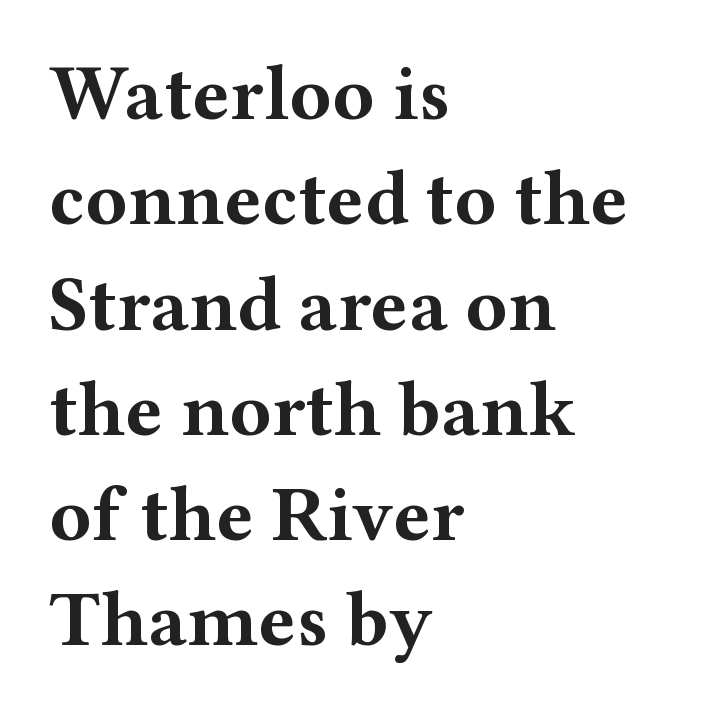
The image shows 78 px bold, wide serif type, upright; set left-aligned, normal line spacing (1.35x), normal letter spacing, not underlined; medium stroke contrast and a medium x-height.
